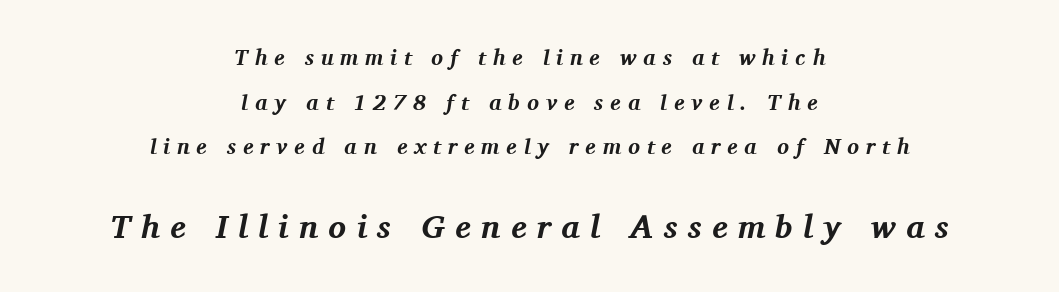
Q: Is the text bold? A: Yes.
Q: Is the text italic (slanted)? A: Yes, it leans right by about 11 degrees.
Q: Is the typeface a serif or a sans-serif typeface? A: Serif.
Q: Is the text underlined? A: No.
Q: How is the paragraph aligned? A: Centered.
Q: Is the spacing between letters normal or unusually wide? A: Unusually wide.
Q: Is the spacing between lines tight, normal or loose? A: Loose.
Q: Which block of text is set in a larger size, the first (top) or the second (bottom)? A: The second (bottom) one.
Q: Width (condensed, normal, or wide)? A: Normal.
Q: Stroke contrast? A: Medium.
Q: x-height? A: Medium.
Q: Monospaced? A: No.
